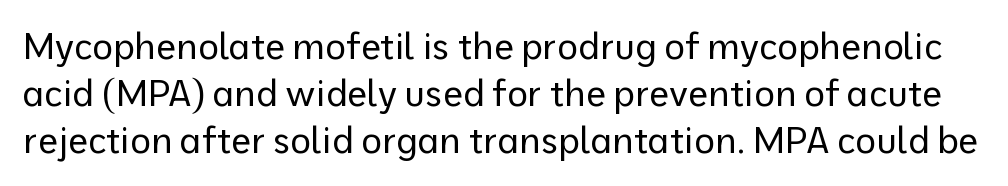
Q: Is the text bold? A: No.
Q: Is the text italic (slanted)? A: No, it is upright.
Q: Is the typeface a serif or a sans-serif typeface? A: Sans-serif.
Q: Is the text underlined? A: No.
Q: Is the spacing between letters normal or unusually wide? A: Normal.
Q: Is the spacing between lines tight, normal or loose? A: Normal.
Q: Width (condensed, normal, or wide)? A: Normal.
Q: Stroke contrast? A: Low.
Q: x-height? A: Medium.
Q: Monospaced? A: No.
